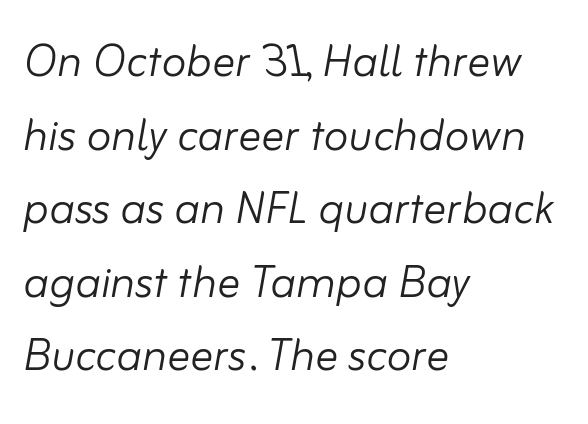
Weight: not bold — regular or lighter. The passage shown stacks its lines at a standard gap. The text carries the slant typical of an italic or oblique font. The face used here is proportionally spaced, like ordinary book or web type. The gaps between neighbouring characters are ordinary and unremarkable. The gap between lines stays unmarked.
